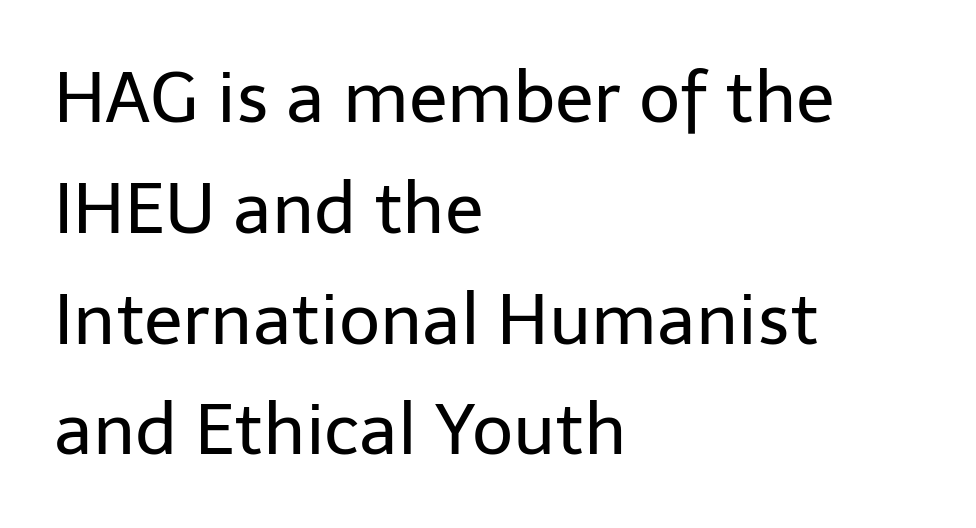
Q: Is the text bold? A: No.
Q: Is the text italic (slanted)? A: No, it is upright.
Q: Is the typeface a serif or a sans-serif typeface? A: Sans-serif.
Q: Is the text underlined? A: No.
Q: How is the paragraph aligned? A: Left-aligned.
Q: Is the spacing between letters normal or unusually wide? A: Normal.
Q: Is the spacing between lines tight, normal or loose? A: Normal.
Q: Width (condensed, normal, or wide)? A: Normal.
Q: Stroke contrast? A: Low.
Q: x-height? A: Medium.
Q: Monospaced? A: No.
